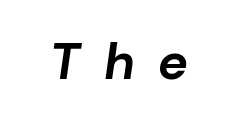
The image shows 51 px bold type, italic (leaning right); set centered, unusually wide letter spacing (+0.49 em), not underlined; low stroke contrast and a medium x-height.
